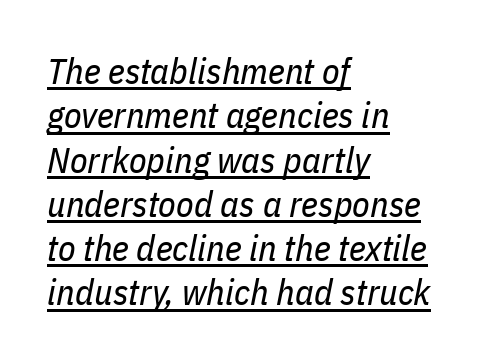
The characters are drawn with everyday or finer stroke widths. The paragraph has a hard left edge and a soft right edge. Each word holds together tightly as a unit, with standard inter-letter gaps. Spacing verdict: proportional, widths tailored to each character. Observe the lean: these are italic letterforms. Students, observe the line beneath the letters — that is underlining.
